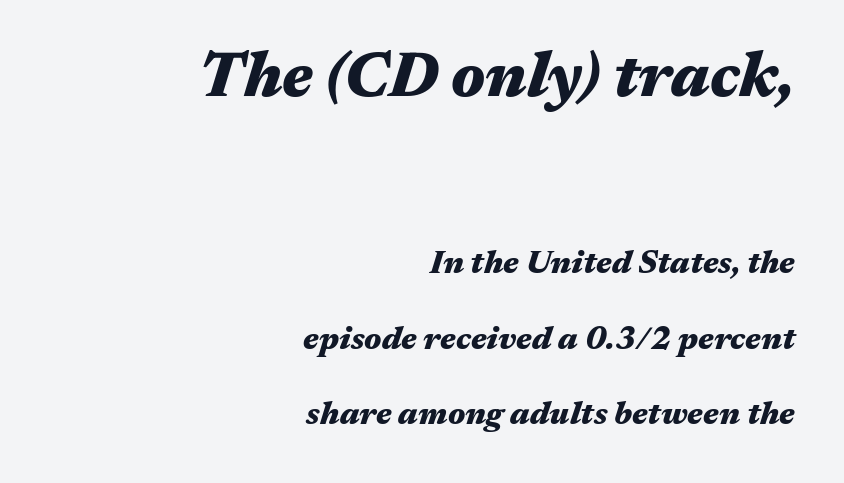
Looks like regular typesetting: each glyph gets only the width it needs. The type is set solid horizontally, with unmodified tracking. Underline: absent. Which margin do the lines hug? The right one — the left edge is uneven. Typesetter's note — upper block bumped up in size, lower block left smaller. You can tell it's italic because the verticals aren't actually vertical.
